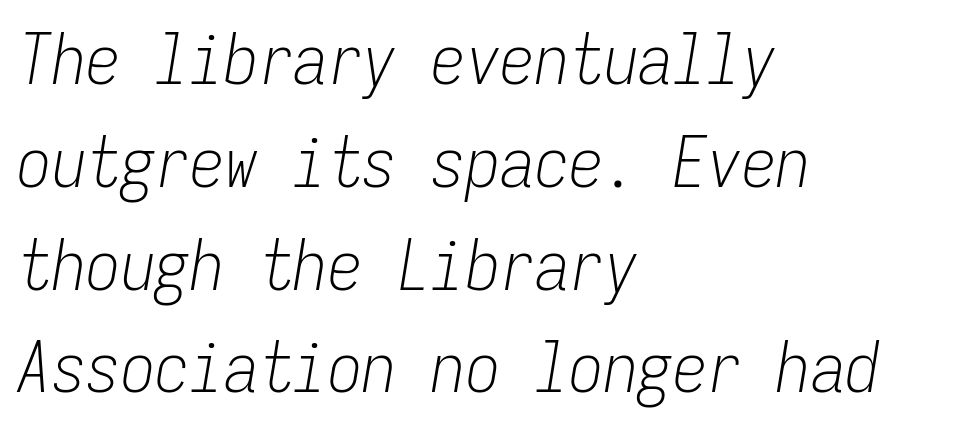
Q: Is the text bold? A: No.
Q: Is the text italic (slanted)? A: Yes, it leans right by about 9 degrees.
Q: Is the text underlined? A: No.
Q: How is the paragraph aligned? A: Left-aligned.
Q: Is the spacing between letters normal or unusually wide? A: Normal.
Q: Is the spacing between lines tight, normal or loose? A: Normal.
Q: Width (condensed, normal, or wide)? A: Condensed.
Q: Stroke contrast? A: Low.
Q: x-height? A: Medium.
Q: Monospaced? A: Yes.
